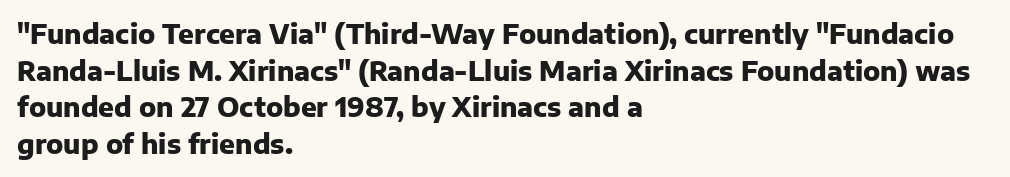
{"italic": "no", "bold": "yes", "underline": "no", "align": "left", "line_spacing": "normal", "line_spacing_ratio": 1.41, "letter_spacing": "normal", "letter_spacing_em": 0.0, "glyph_px": 26}
